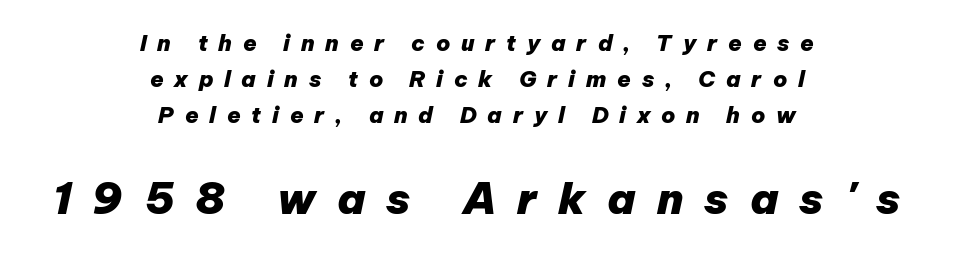
The glyphs have the mass of a bold cut. Character widths vary here, with narrow letters taking less room than wide ones. Unmarked baselines from the first word to the last. The line-height multiplier appears to be the usual default.
